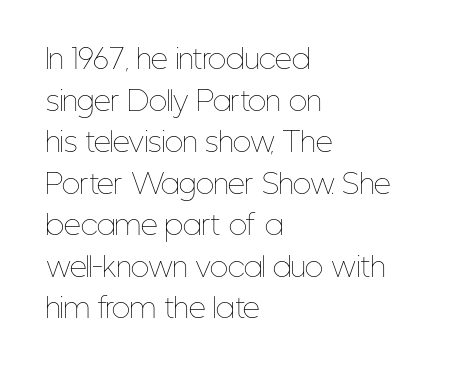
This sample uses an upright cut, with every glyph sitting square on the baseline. Lines of text with bare space underneath. The setting favours the left margin, as ordinary paragraphs usually do. Leading: standard. The typesetting does not lean heavy: it is not bold. You could call the tracking neutral — neither tight nor loose.
